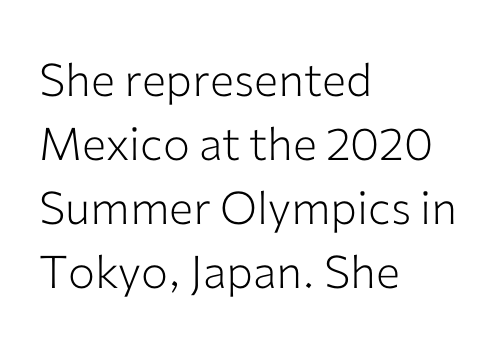
Q: Is the text bold? A: No.
Q: Is the text italic (slanted)? A: No, it is upright.
Q: Is the typeface a serif or a sans-serif typeface? A: Sans-serif.
Q: Is the text underlined? A: No.
Q: How is the paragraph aligned? A: Left-aligned.
Q: Is the spacing between letters normal or unusually wide? A: Normal.
Q: Is the spacing between lines tight, normal or loose? A: Normal.
Q: Width (condensed, normal, or wide)? A: Normal.
Q: Stroke contrast? A: Low.
Q: x-height? A: Medium.
Q: Monospaced? A: No.
